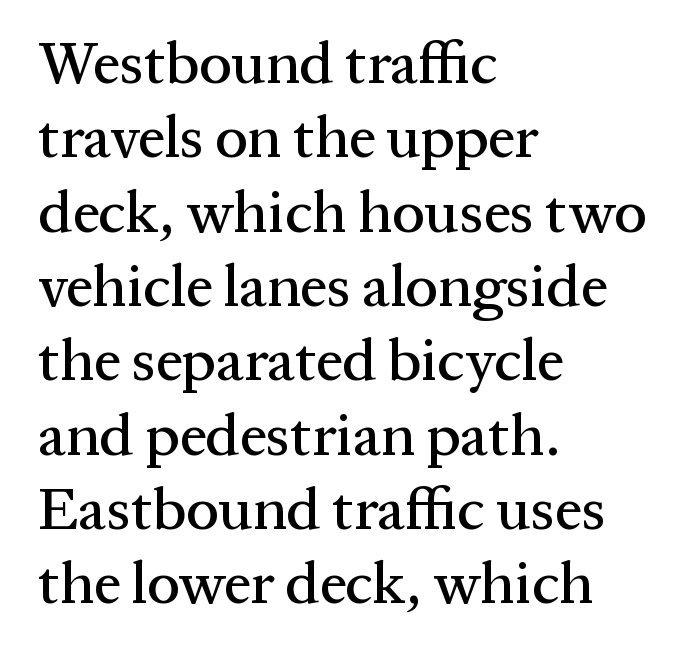
{"serif": "yes", "italic": "no", "width": "normal", "stroke_contrast": "medium", "x_height": "medium", "monospaced": "no", "underline": "no", "align": "left", "line_spacing": "normal", "line_spacing_ratio": 1.26, "letter_spacing": "normal", "letter_spacing_em": 0.0, "glyph_px": 59}
